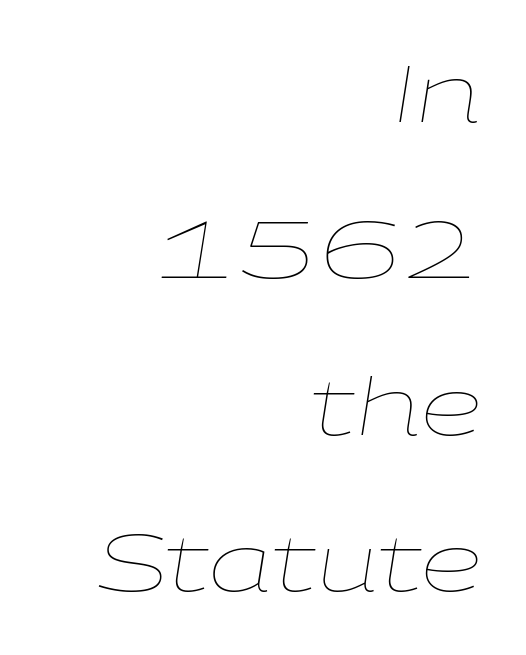
The image shows 79 px thin, wide type, italic (leaning right); set right-aligned, loose line spacing (1.98x), normal letter spacing, not underlined; low stroke contrast and a medium x-height.
